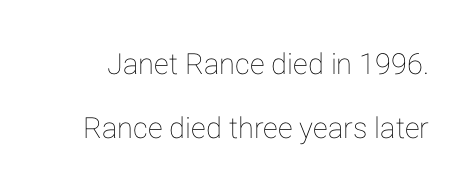
Think of a printed novel: that variable character pitch is what you see here. There is no visible air inserted between adjacent glyphs. A typesetter would mark this as roman, not italic. Airy leading. The strip under each line holds only bare page.
